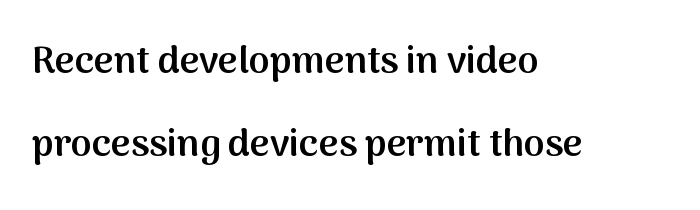
Q: Is the text bold? A: Semi-bold.
Q: Is the text italic (slanted)? A: No, it is upright.
Q: Is the typeface a serif or a sans-serif typeface? A: Sans-serif.
Q: Is the text underlined? A: No.
Q: How is the paragraph aligned? A: Left-aligned.
Q: Is the spacing between letters normal or unusually wide? A: Normal.
Q: Is the spacing between lines tight, normal or loose? A: Loose.
Q: Width (condensed, normal, or wide)? A: Normal.
Q: Stroke contrast? A: Medium.
Q: x-height? A: Medium.
Q: Monospaced? A: No.
